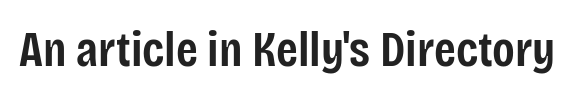
Its strokes are somewhat broadened, the hallmark of semibold type. Type style note: lacks serifs. Posture: upright roman. Character widths vary here, with narrow letters taking less room than wide ones.
